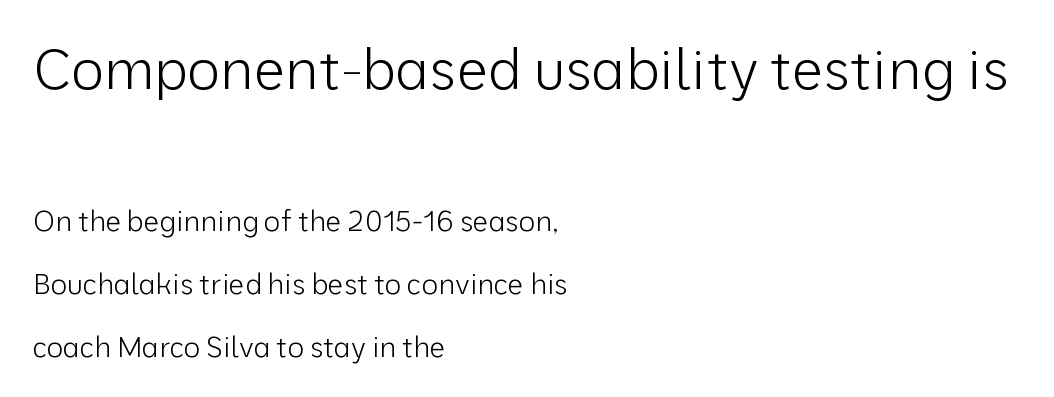
{"serif": "no", "italic": "no", "bold": "no", "weight": "light", "width": "normal", "stroke_contrast": "low", "x_height": "medium", "monospaced": "no", "underline": "no", "align": "left", "line_spacing": "loose", "line_spacing_ratio": 2.24, "letter_spacing": "normal", "letter_spacing_em": 0.0, "larger_block": "first", "size_ratio": 2.0, "glyph_px": 56}
